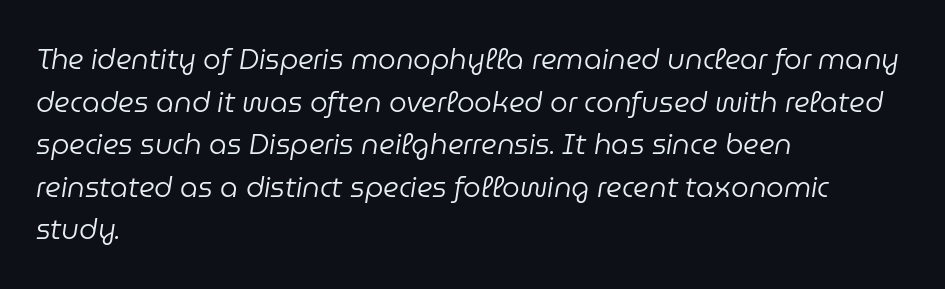
{"italic": "yes", "lean": "right", "slant_degrees": 9, "bold": "no", "weight": "regular", "width": "normal", "stroke_contrast": "low", "x_height": "medium", "monospaced": "no", "underline": "no", "align": "left", "line_spacing": "normal", "line_spacing_ratio": 1.52, "letter_spacing": "normal", "letter_spacing_em": 0.0, "glyph_px": 28}
